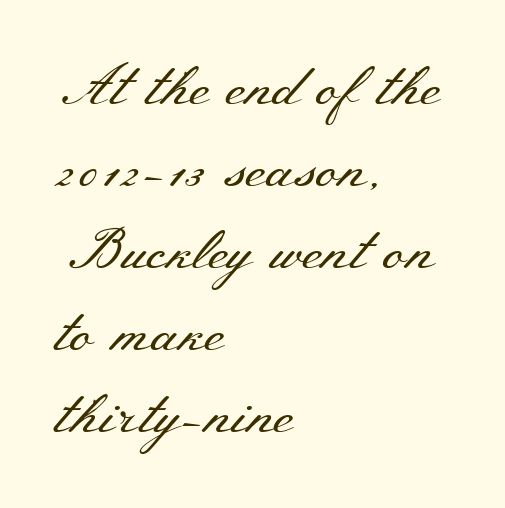
Q: Is the text bold? A: No.
Q: Is the text italic (slanted)? A: Yes.
Q: Is the typeface a serif or a sans-serif typeface? A: Serif.
Q: Is the text underlined? A: No.
Q: How is the paragraph aligned? A: Left-aligned.
Q: Is the spacing between letters normal or unusually wide? A: Normal.
Q: Is the spacing between lines tight, normal or loose? A: Normal.
Q: Width (condensed, normal, or wide)? A: Wide.
Q: Stroke contrast? A: Medium.
Q: x-height? A: Small.
Q: Monospaced? A: No.
